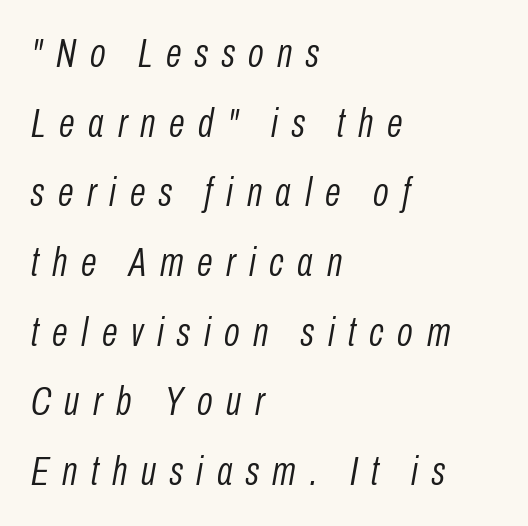
Character widths vary here, with narrow letters taking less room than wide ones. An italicized treatment has been applied to the whole sample. Vertical spacing — default. Substantial extra tracking has been applied to these lines.
